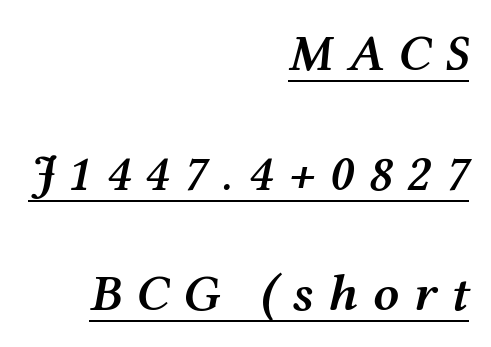
The image shows 52 px semibold, wide type, italic (leaning right); set right-aligned, loose line spacing (2.31x), unusually wide letter spacing (+0.27 em), underlined; medium stroke contrast and a medium x-height.
